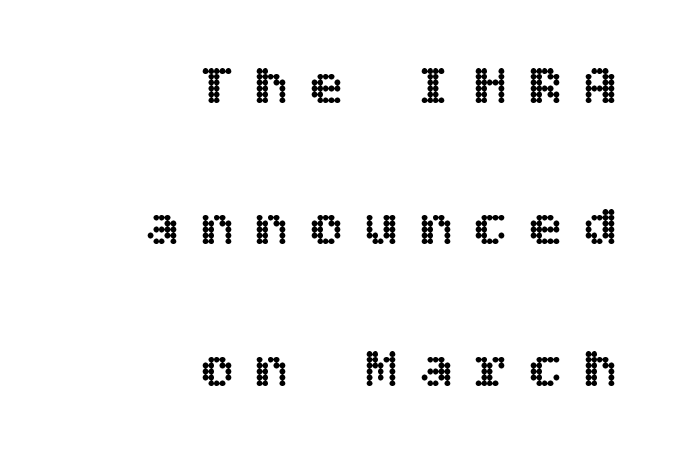
{"italic": "no", "width": "normal", "x_height": "large", "underline": "no", "align": "right", "line_spacing": "loose", "line_spacing_ratio": 2.48, "letter_spacing": "wide", "letter_spacing_em": 0.36, "glyph_px": 57}
